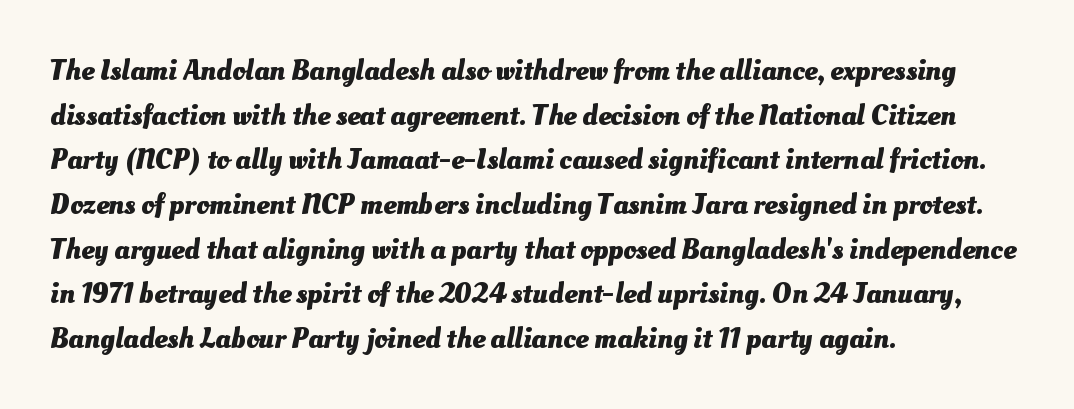
The space directly below the letters is spotless. The vertical gap from one line to the next is medium. Heavy-handed strokes throughout: this text is bold. Caption: multi-line text, flush left, ragged right. Glyph-to-glyph distance matches everyday printed text.
